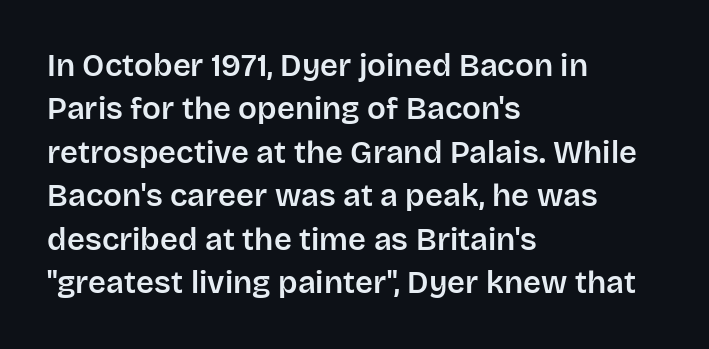
Q: Is the text italic (slanted)? A: No, it is upright.
Q: Is the typeface a serif or a sans-serif typeface? A: Sans-serif.
Q: Is the text underlined? A: No.
Q: How is the paragraph aligned? A: Left-aligned.
Q: Is the spacing between letters normal or unusually wide? A: Normal.
Q: Is the spacing between lines tight, normal or loose? A: Normal.
Q: Width (condensed, normal, or wide)? A: Normal.
Q: Stroke contrast? A: Low.
Q: x-height? A: Large.
Q: Monospaced? A: No.
